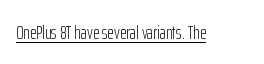
The image shows 20 px text type, upright; set normal letter spacing, underlined.
